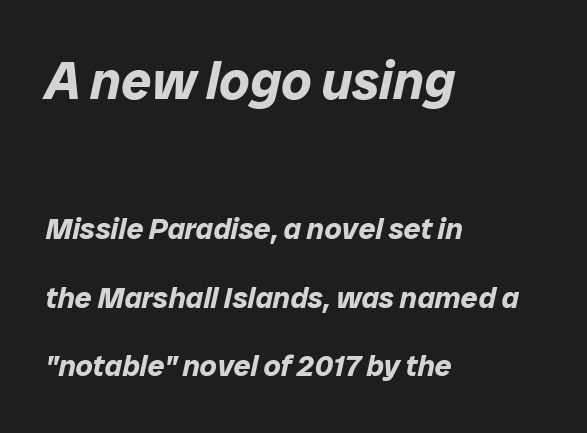
Block one is the big one; block two sits smaller underneath. The rendering uses a large line-height, opening up the rows. Character widths vary here, with narrow letters taking less room than wide ones. These lines are set flush left with a ragged right edge. Words float on clear page, feet unadorned.
